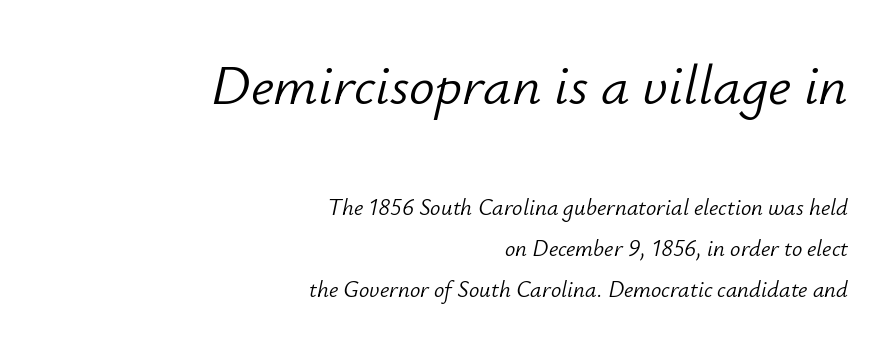
Q: Is the text bold? A: No.
Q: Is the text italic (slanted)? A: Yes, it leans right by about 12 degrees.
Q: Is the text underlined? A: No.
Q: How is the paragraph aligned? A: Right-aligned.
Q: Is the spacing between letters normal or unusually wide? A: Normal.
Q: Which block of text is set in a larger size, the first (top) or the second (bottom)? A: The first (top) one.
Q: Width (condensed, normal, or wide)? A: Normal.
Q: Stroke contrast? A: Low.
Q: x-height? A: Small.
Q: Monospaced? A: No.
